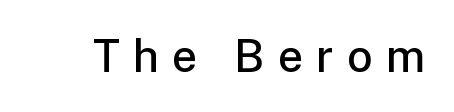
{"serif": "no", "italic": "no", "bold": "semi", "weight": "semibold", "width": "normal", "stroke_contrast": "low", "x_height": "medium", "monospaced": "no", "underline": "no", "letter_spacing": "wide", "letter_spacing_em": 0.29, "glyph_px": 45}
